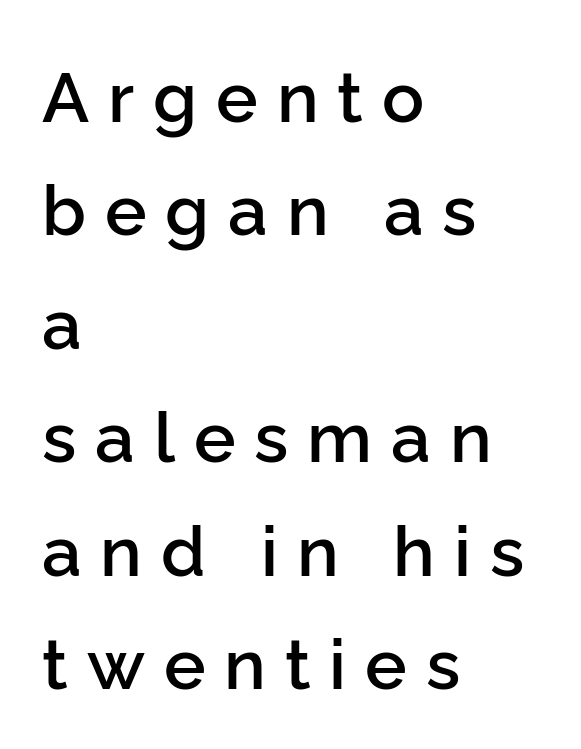
Q: Is the text bold? A: Semi-bold.
Q: Is the text italic (slanted)? A: No, it is upright.
Q: Is the typeface a serif or a sans-serif typeface? A: Sans-serif.
Q: Is the text underlined? A: No.
Q: How is the paragraph aligned? A: Left-aligned.
Q: Is the spacing between letters normal or unusually wide? A: Unusually wide.
Q: Is the spacing between lines tight, normal or loose? A: Normal.
Q: Width (condensed, normal, or wide)? A: Normal.
Q: Stroke contrast? A: Low.
Q: x-height? A: Medium.
Q: Monospaced? A: No.
